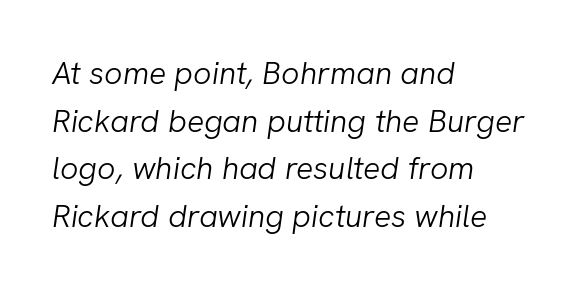
{"italic": "yes", "lean": "right", "slant_degrees": 8, "bold": "no", "weight": "light", "width": "normal", "stroke_contrast": "low", "x_height": "medium", "monospaced": "no", "underline": "no", "align": "left", "line_spacing": "normal", "line_spacing_ratio": 1.49, "letter_spacing": "normal", "letter_spacing_em": 0.0, "glyph_px": 32}
